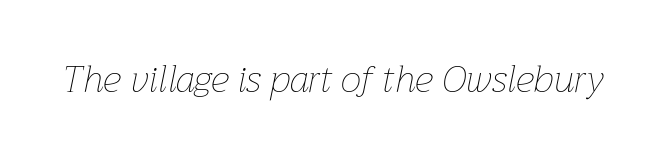
The image shows 37 px thin type, italic (leaning right); set normal letter spacing, not underlined; low stroke contrast and a medium x-height.
